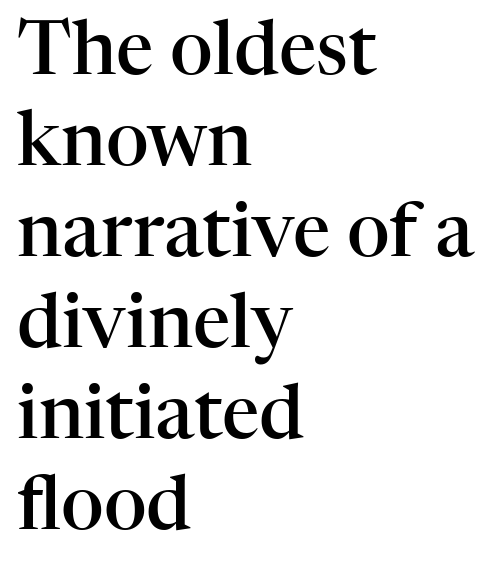
Q: Is the text bold? A: Semi-bold.
Q: Is the text italic (slanted)? A: No, it is upright.
Q: Is the typeface a serif or a sans-serif typeface? A: Serif.
Q: Is the text underlined? A: No.
Q: How is the paragraph aligned? A: Left-aligned.
Q: Is the spacing between letters normal or unusually wide? A: Normal.
Q: Width (condensed, normal, or wide)? A: Normal.
Q: Stroke contrast? A: High.
Q: x-height? A: Medium.
Q: Monospaced? A: No.
